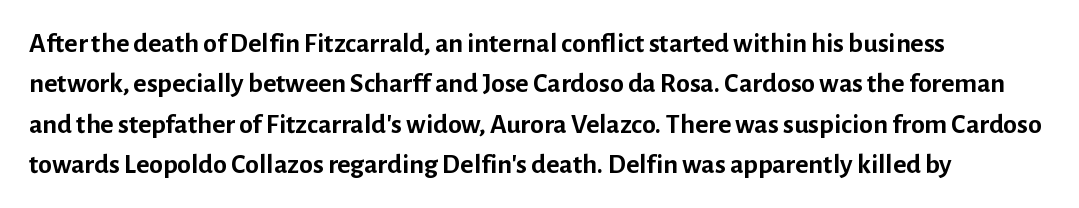
This is sans-serif lettering, the kind often seen on screens and signage. Between one letter and the next there's only the usual sliver of space. Think of a printed novel: that variable character pitch is what you see here. Which margin do the lines hug? The left one — the right edge is uneven. Beneath every word, the page is bare.
